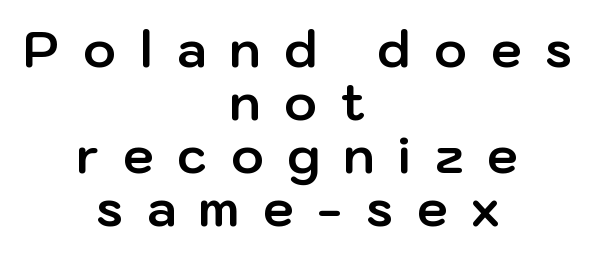
Is this a fixed-width face? No — the glyphs have proportional, varying widths. You could barely slide anything between these rows. The paragraph has two soft edges and a firm central axis. Descender tails drop into unmarked territory.
